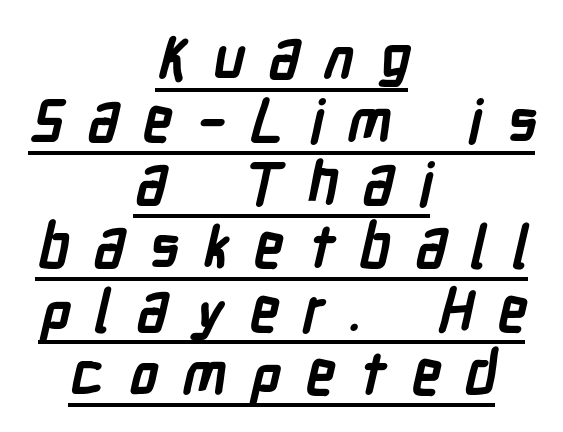
Observe the wide spacing: letters keep a clear distance from each other. A dark, heavy texture on the line: the type is bold. You can see a thin bar hugging the bottom of the glyphs. If you measured baseline to baseline, you'd find a short distance.
